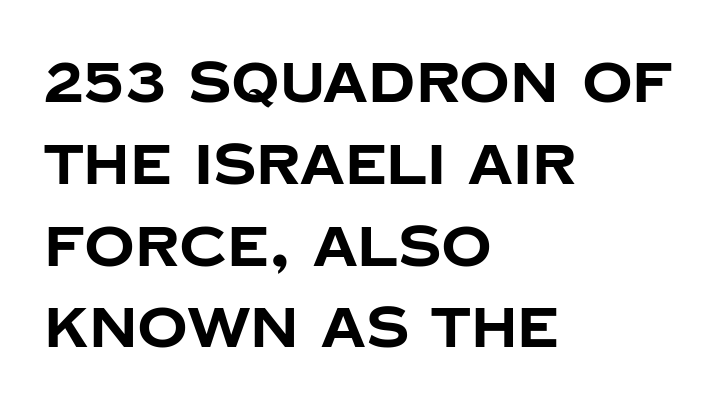
Q: Is the text bold? A: Yes.
Q: Is the text italic (slanted)? A: No, it is upright.
Q: Is the typeface a serif or a sans-serif typeface? A: Sans-serif.
Q: Is the text underlined? A: No.
Q: How is the paragraph aligned? A: Left-aligned.
Q: Is the spacing between letters normal or unusually wide? A: Normal.
Q: Is the spacing between lines tight, normal or loose? A: Normal.
Q: Width (condensed, normal, or wide)? A: Normal.
Q: Stroke contrast? A: Low.
Q: x-height? A: Large.
Q: Monospaced? A: No.
